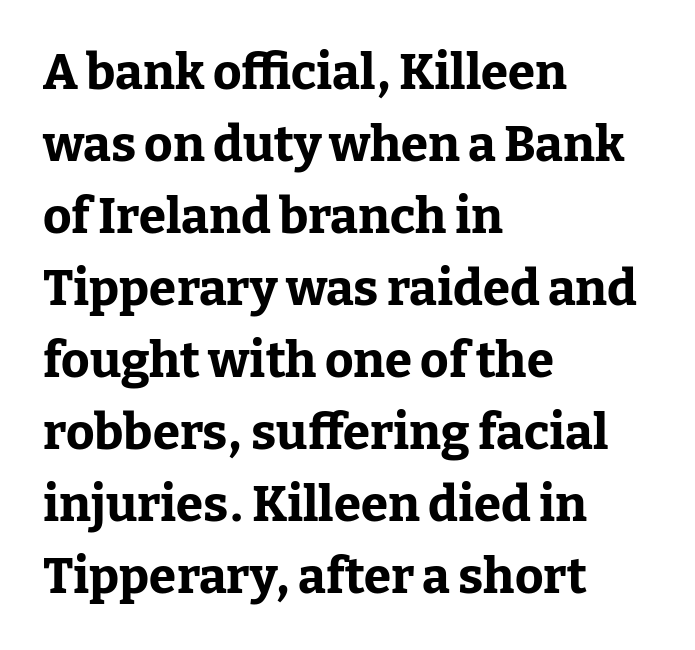
Q: Is the text bold? A: Yes.
Q: Is the text italic (slanted)? A: No, it is upright.
Q: Is the typeface a serif or a sans-serif typeface? A: Serif.
Q: Is the text underlined? A: No.
Q: How is the paragraph aligned? A: Left-aligned.
Q: Is the spacing between letters normal or unusually wide? A: Normal.
Q: Is the spacing between lines tight, normal or loose? A: Normal.
Q: Width (condensed, normal, or wide)? A: Normal.
Q: Stroke contrast? A: Low.
Q: x-height? A: Medium.
Q: Monospaced? A: No.
